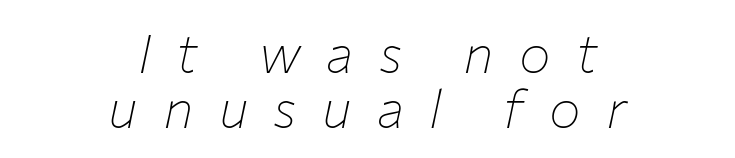
{"italic": "yes", "lean": "right", "slant_degrees": 12, "bold": "no", "weight": "thin", "width": "normal", "stroke_contrast": "low", "x_height": "medium", "monospaced": "no", "underline": "no", "align": "center", "line_spacing": "tight", "line_spacing_ratio": 1.03, "letter_spacing": "wide", "letter_spacing_em": 0.48, "glyph_px": 53}
